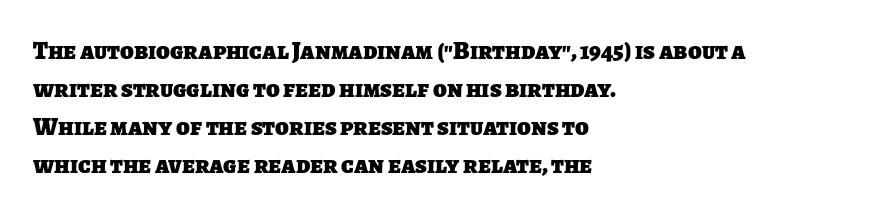
The image shows 25 px bold type; set left-aligned, normal line spacing (1.52x), normal letter spacing, not underlined.
